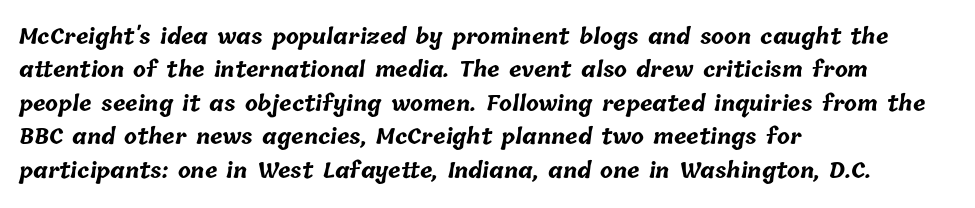
The image shows 21 px bold type; set left-aligned, normal line spacing (1.59x), normal letter spacing, not underlined.
